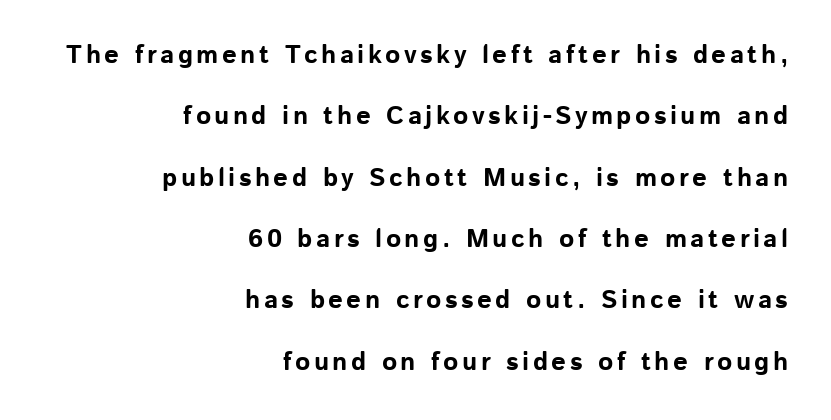
{"italic": "no", "bold": "yes", "underline": "no", "align": "right", "line_spacing": "loose", "line_spacing_ratio": 2.36, "glyph_px": 26}
